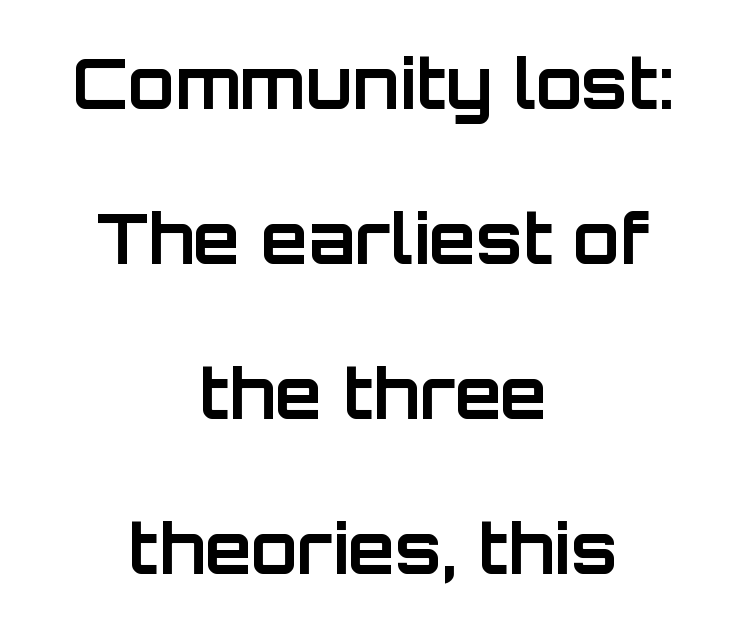
{"serif": "no", "italic": "no", "bold": "yes", "weight": "bold", "width": "normal", "stroke_contrast": "low", "x_height": "large", "monospaced": "no", "underline": "no", "align": "center", "line_spacing": "loose", "line_spacing_ratio": 2.28, "letter_spacing": "normal", "letter_spacing_em": 0.0, "glyph_px": 68}
